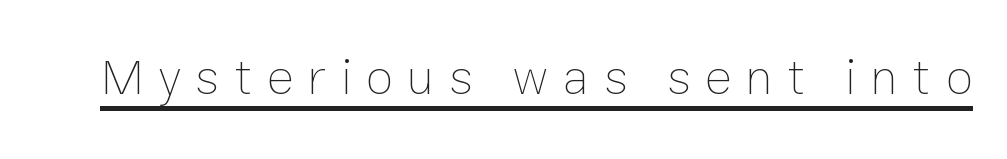
No heavy texture on the line: the type isn't bold. Looks like regular typesetting: each glyph gets only the width it needs. Ordinary non-slanted type is in use. Underline: present. These lines have a slow, spaced-out rhythm from letter to letter.
